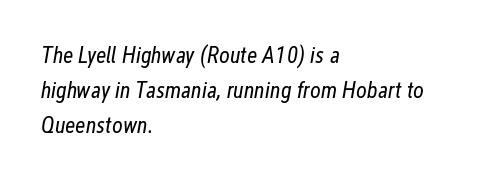
All the whitespace from short lines collects on the right. These glyphs show unthickened strokes, regular width or finer. These lines keep a tight, regular rhythm from letter to letter. Clear beneath every line of the passage. Vertically, the passage feels balanced, rows spaced as you'd expect. Tall strokes in this sample are angled rather than plumb.
